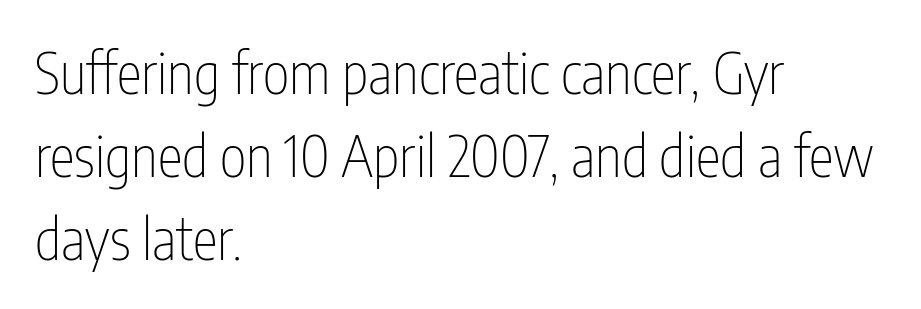
The image shows 57 px thin, condensed sans-serif type, upright; set left-aligned, normal line spacing (1.46x), normal letter spacing, not underlined; low stroke contrast and a medium x-height.
